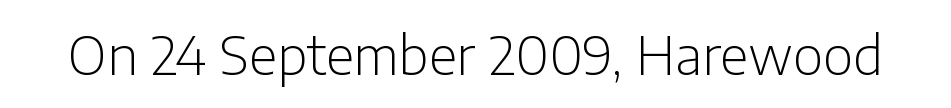
A bare baseline throughout the passage. No heavy texture on the line: the type isn't bold. The axis of the letterforms is exactly vertical. Is this a sans? Yes — the strokes have no serifs.
